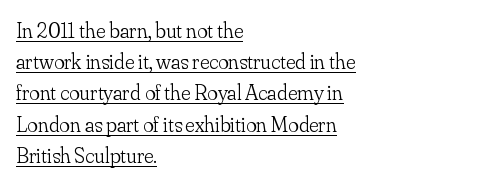
Casual observation: everything's shoved over to the left. Standard letterfit; no display-style spreading of the glyphs. Do the letters lean? They stand straight. If you measured baseline to baseline, you'd find a middling distance. Check the space under the baseline: a stroke is drawn there. The characters are drawn with everyday or finer stroke widths.
